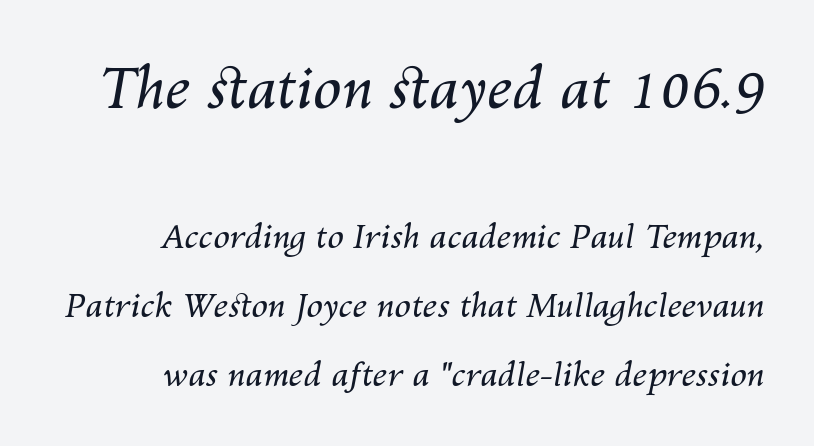
The image shows 57 px regular-weight type, italic (leaning right); set right-aligned, loose line spacing (2.09x), normal letter spacing, not underlined; the first (top) block is 1.73x larger; medium stroke contrast and a medium x-height.
